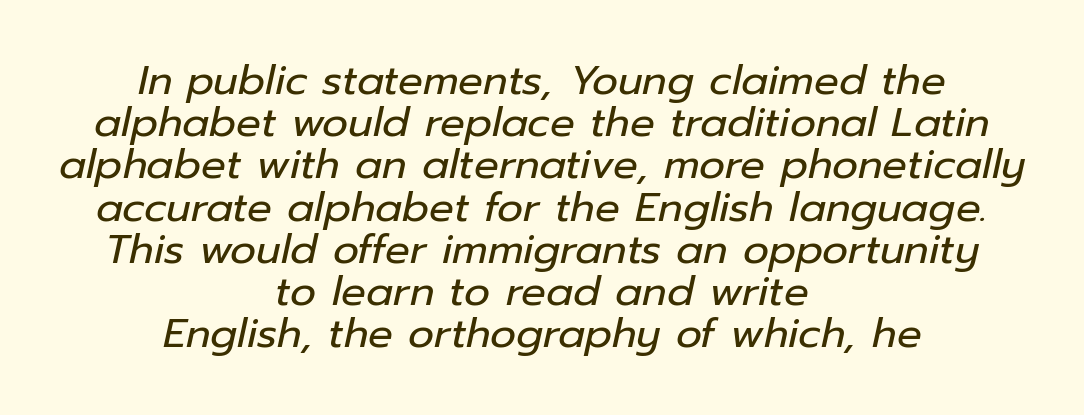
The lines are packed closely together with very little leading. Underlining? Definitely not there. There's an unmistakable incline to the writing here. This rendering uses center alignment, leaving both contours irregular but symmetric. Tracking here is standard; glyphs follow each other at the usual distance. The rendering uses natural spacing where letterforms have individual widths.
